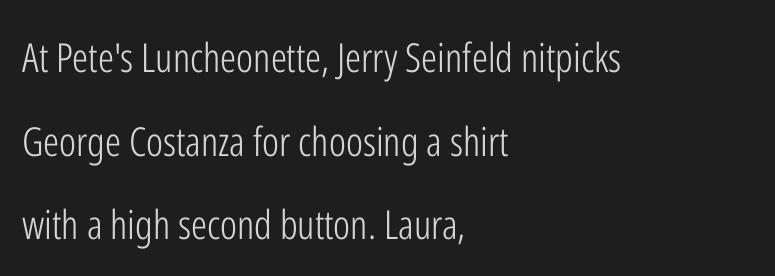
{"serif": "no", "italic": "no", "bold": "no", "weight": "light", "width": "condensed", "stroke_contrast": "low", "x_height": "medium", "monospaced": "no", "underline": "no", "align": "left", "line_spacing": "loose", "line_spacing_ratio": 2.09, "letter_spacing": "normal", "letter_spacing_em": 0.0, "glyph_px": 40}
